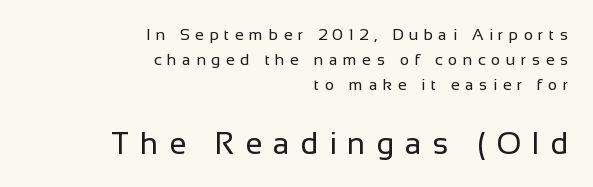
The image shows 31 px regular-weight sans-serif type, upright; set right-aligned, normal line spacing (1.57x), unusually wide letter spacing (+0.34 em), not underlined; the second (bottom) block is 1.94x larger; low stroke contrast and a medium x-height.
